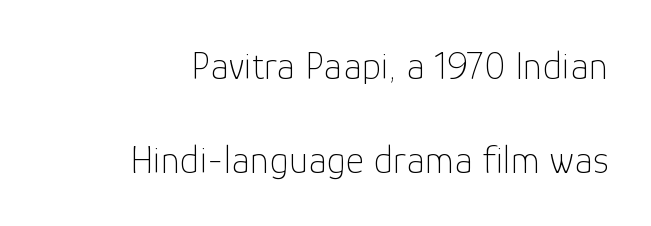
The image shows 39 px thin sans-serif type, upright; set right-aligned, loose line spacing (2.42x), normal letter spacing, not underlined; low stroke contrast and a medium x-height.
